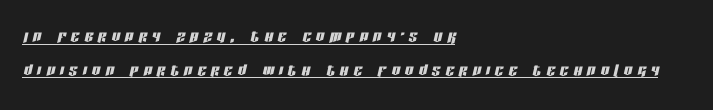
The image shows 21 px text type, italic (leaning right); set left-aligned, normal line spacing (1.6x), unusually wide letter spacing (+0.24 em), underlined.
